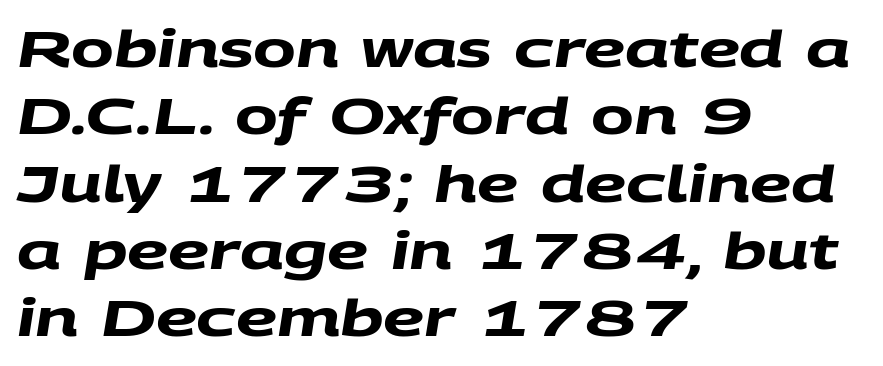
This sample keeps an unexceptional amount of space between lines. The foot of each line stays bare and open. A dark, heavy texture on the line: the type is bold. Line beginnings align vertically; line endings do not. The letters sit at their default tracking, neither squeezed nor spread.
